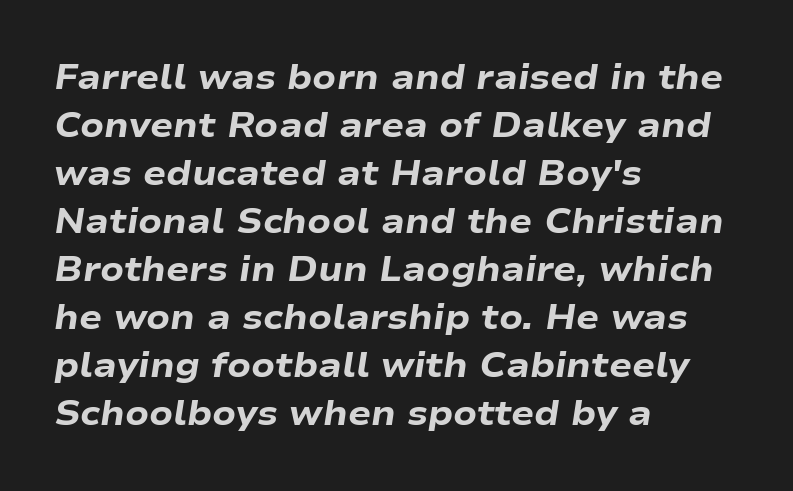
The image shows 34 px heavy, wide type, italic (leaning right); set left-aligned, normal line spacing (1.41x), normal letter spacing, not underlined; low stroke contrast and a medium x-height.
